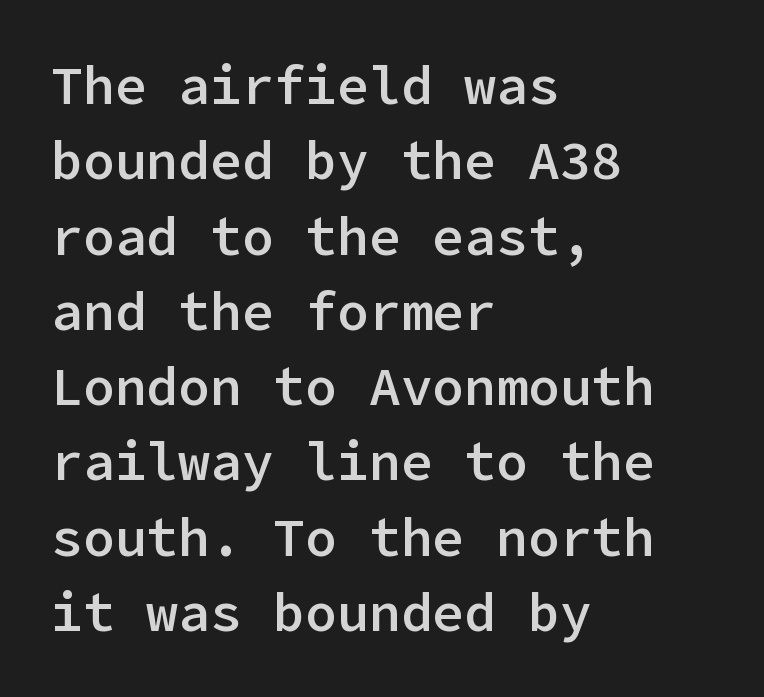
The image shows 53 px semibold sans-serif type, upright; set left-aligned, normal line spacing (1.42x), normal letter spacing, not underlined; low stroke contrast and a medium x-height.
